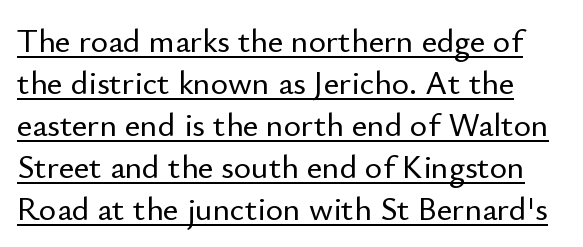
{"serif": "no", "italic": "no", "width": "normal", "stroke_contrast": "low", "x_height": "small", "monospaced": "no", "underline": "yes", "line_spacing": "normal", "line_spacing_ratio": 1.27, "letter_spacing": "normal", "letter_spacing_em": 0.0, "glyph_px": 33}
